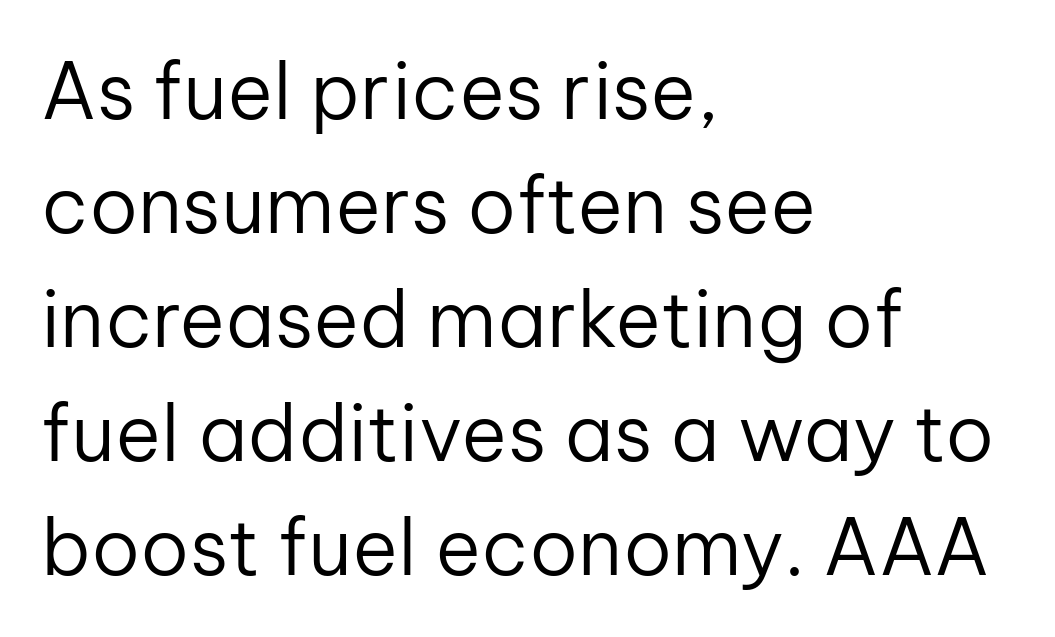
Q: Is the text bold? A: No.
Q: Is the text italic (slanted)? A: No, it is upright.
Q: Is the typeface a serif or a sans-serif typeface? A: Sans-serif.
Q: Is the text underlined? A: No.
Q: How is the paragraph aligned? A: Left-aligned.
Q: Is the spacing between letters normal or unusually wide? A: Normal.
Q: Is the spacing between lines tight, normal or loose? A: Normal.
Q: Width (condensed, normal, or wide)? A: Normal.
Q: Stroke contrast? A: Low.
Q: x-height? A: Medium.
Q: Monospaced? A: No.
